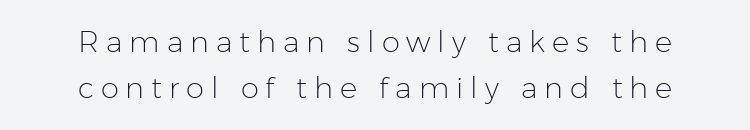
Q: Is the text bold? A: No.
Q: Is the text italic (slanted)? A: No, it is upright.
Q: Is the typeface a serif or a sans-serif typeface? A: Sans-serif.
Q: Is the text underlined? A: No.
Q: How is the paragraph aligned? A: Centered.
Q: Is the spacing between letters normal or unusually wide? A: Unusually wide.
Q: Is the spacing between lines tight, normal or loose? A: Normal.
Q: Width (condensed, normal, or wide)? A: Normal.
Q: Stroke contrast? A: Low.
Q: x-height? A: Medium.
Q: Monospaced? A: No.
